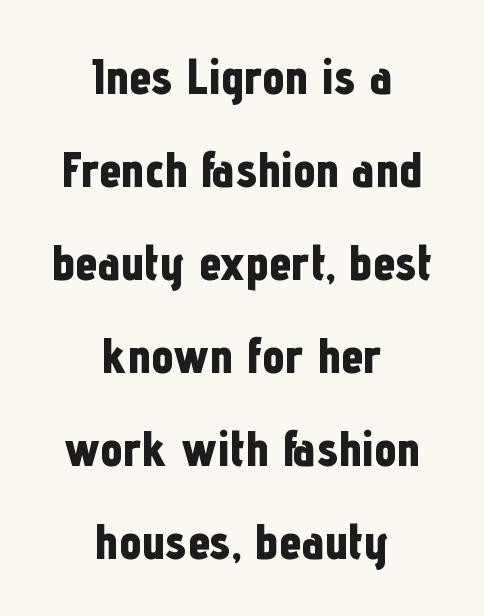
The image shows 50 px bold, condensed sans-serif type, upright; set centered, line spacing 1.86x, normal letter spacing, not underlined; low stroke contrast and a medium x-height.
